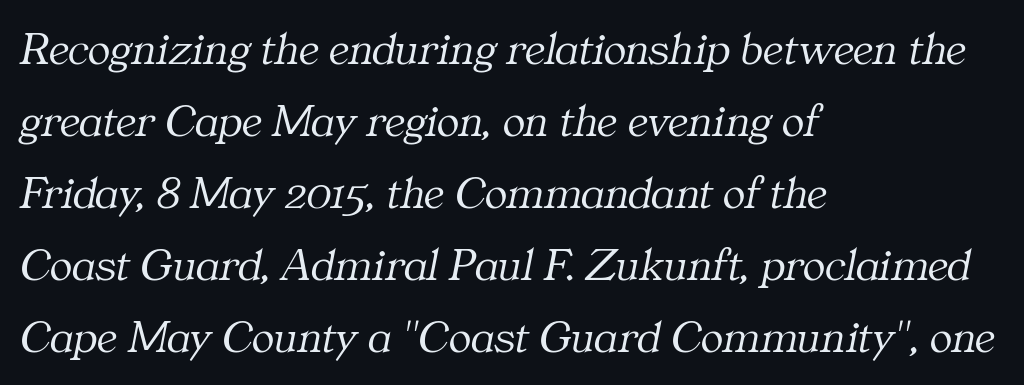
Q: Is the text bold? A: No.
Q: Is the text italic (slanted)? A: Yes, it leans right by about 11 degrees.
Q: Is the typeface a serif or a sans-serif typeface? A: Serif.
Q: Is the text underlined? A: No.
Q: How is the paragraph aligned? A: Left-aligned.
Q: Is the spacing between letters normal or unusually wide? A: Normal.
Q: Is the spacing between lines tight, normal or loose? A: Normal.
Q: Width (condensed, normal, or wide)? A: Normal.
Q: Stroke contrast? A: Medium.
Q: x-height? A: Medium.
Q: Monospaced? A: No.
